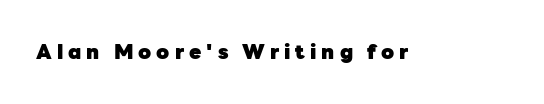
Q: Is the text bold? A: Yes.
Q: Is the text italic (slanted)? A: No, it is upright.
Q: Is the text underlined? A: No.
Q: Is the spacing between letters normal or unusually wide? A: Unusually wide.
